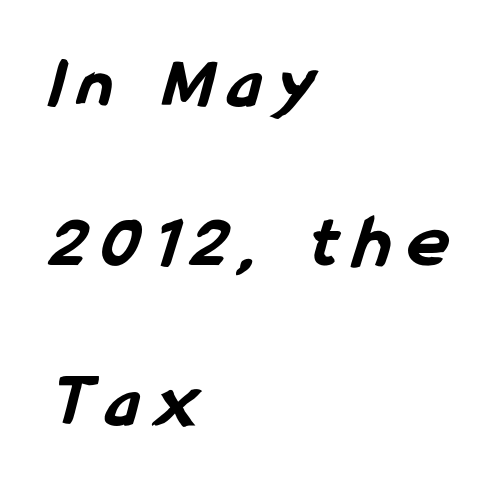
The string is rendered with underlining switched off. Strokes here are thick enough to call this a true bold. The block of text is sparse from top to bottom, with ample space between rows. Think of a printed novel: that variable character pitch is what you see here.
